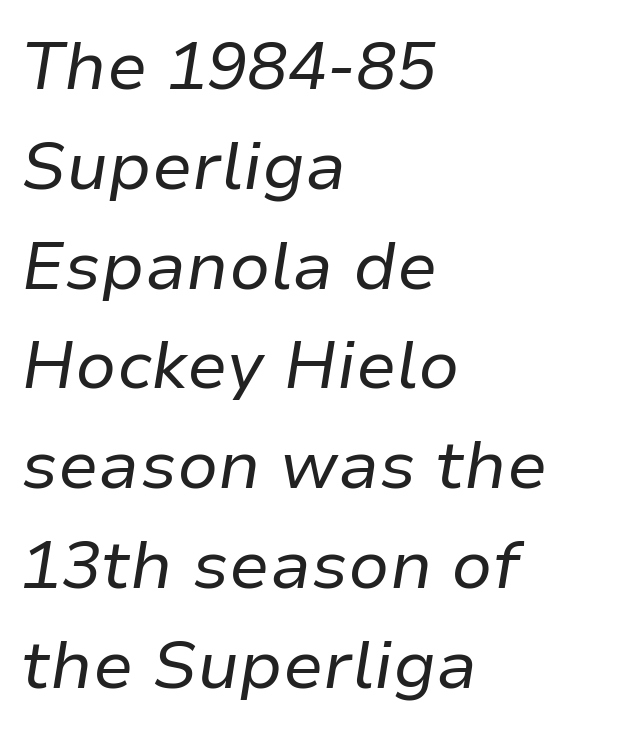
The whole block is typeset with a tilt. The passage shown is typed in a proportional face where columns would drift. If you drew a ruler down the left edge, every line would touch it. There is no visible air inserted between adjacent glyphs.
